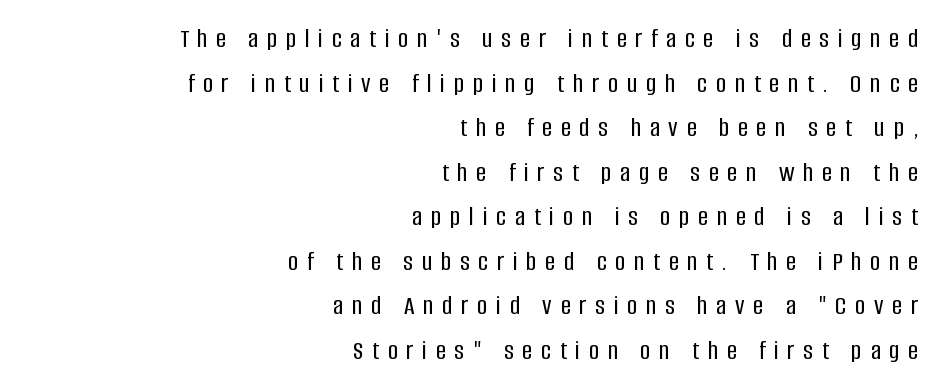
Q: Is the text italic (slanted)? A: No, it is upright.
Q: Is the typeface a serif or a sans-serif typeface? A: Sans-serif.
Q: Is the text underlined? A: No.
Q: How is the paragraph aligned? A: Right-aligned.
Q: Is the spacing between letters normal or unusually wide? A: Unusually wide.
Q: Is the spacing between lines tight, normal or loose? A: Normal.
Q: Width (condensed, normal, or wide)? A: Condensed.
Q: Stroke contrast? A: Low.
Q: x-height? A: Large.
Q: Monospaced? A: No.
